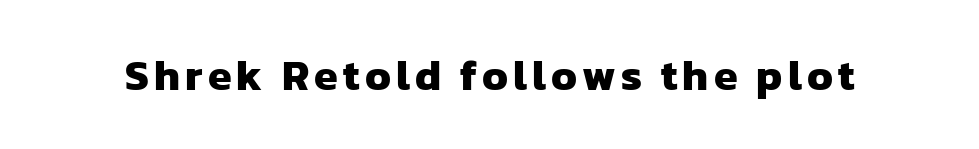
{"serif": "no", "bold": "yes", "weight": "heavy", "width": "normal", "stroke_contrast": "low", "x_height": "medium", "monospaced": "no", "underline": "no", "glyph_px": 43}
